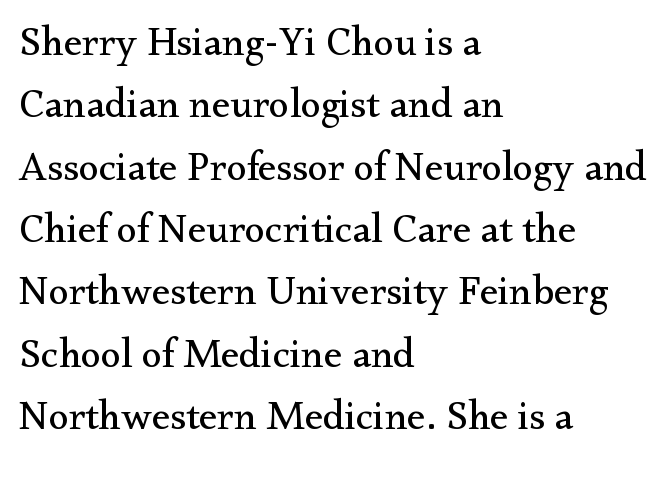
Q: Is the text bold? A: No.
Q: Is the text italic (slanted)? A: No, it is upright.
Q: Is the typeface a serif or a sans-serif typeface? A: Serif.
Q: Is the text underlined? A: No.
Q: How is the paragraph aligned? A: Left-aligned.
Q: Is the spacing between letters normal or unusually wide? A: Normal.
Q: Is the spacing between lines tight, normal or loose? A: Normal.
Q: Width (condensed, normal, or wide)? A: Normal.
Q: Stroke contrast? A: Medium.
Q: x-height? A: Small.
Q: Monospaced? A: No.
